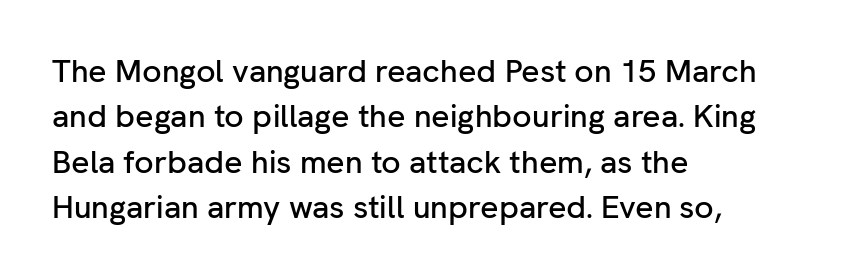
Serif or sans? Sans — the stroke terminals are bare. Rule under the text: the space is simply empty. The letters advance in unequal steps, a hallmark of proportional type. Tracking value appears to be zero — textbook default spacing.
